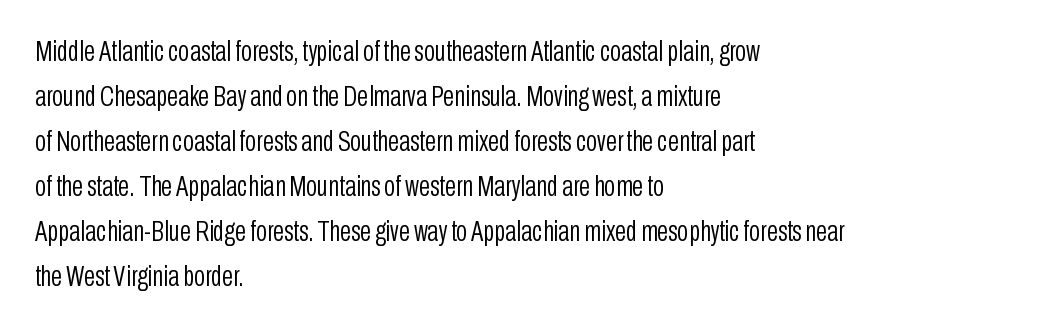
All the whitespace from short lines collects on the right. Is the letter spacing exaggerated? No — it looks like the ordinary default. Posture: vertical. Counters stay open thanks to moderate or lighter strokes.
